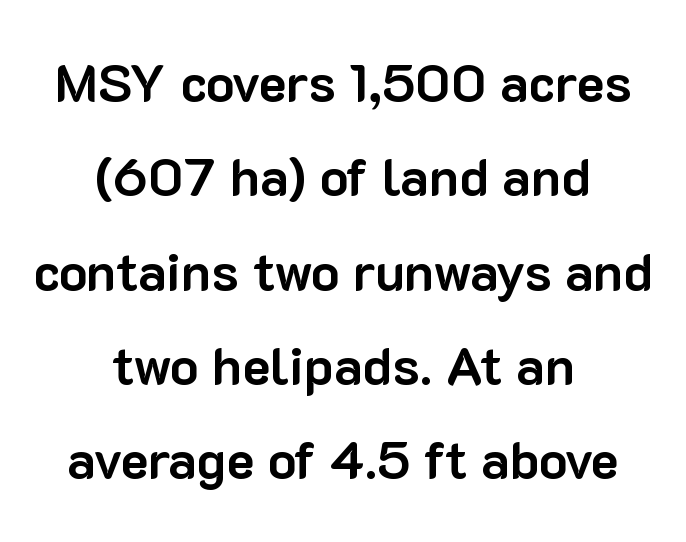
Q: Is the text bold? A: Yes.
Q: Is the text italic (slanted)? A: No, it is upright.
Q: Is the typeface a serif or a sans-serif typeface? A: Sans-serif.
Q: Is the text underlined? A: No.
Q: How is the paragraph aligned? A: Centered.
Q: Is the spacing between letters normal or unusually wide? A: Normal.
Q: Width (condensed, normal, or wide)? A: Normal.
Q: Stroke contrast? A: Low.
Q: x-height? A: Medium.
Q: Monospaced? A: No.
